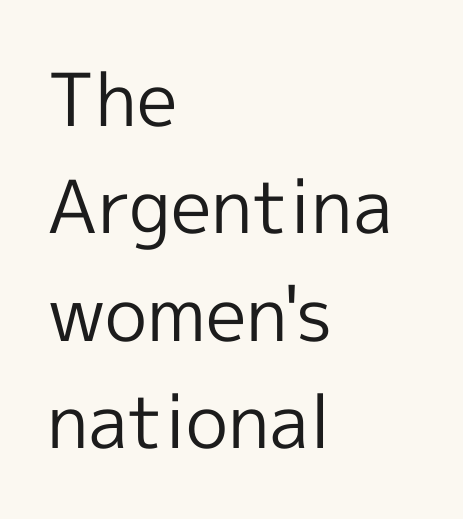
{"serif": "no", "italic": "no", "bold": "no", "weight": "regular", "width": "normal", "x_height": "medium", "monospaced": "no", "underline": "no", "align": "left", "line_spacing": "normal", "line_spacing_ratio": 1.47, "letter_spacing": "normal", "letter_spacing_em": 0.0, "glyph_px": 73}
